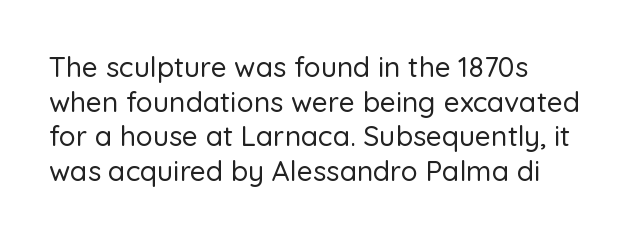
The image shows 28 px sans-serif type, upright; set line spacing 1.24x, normal letter spacing, not underlined; low stroke contrast and a medium x-height.
